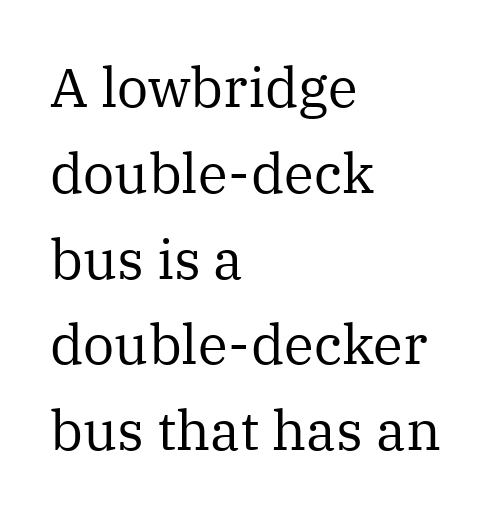
Q: Is the text bold? A: No.
Q: Is the text italic (slanted)? A: No, it is upright.
Q: Is the typeface a serif or a sans-serif typeface? A: Serif.
Q: Is the text underlined? A: No.
Q: How is the paragraph aligned? A: Left-aligned.
Q: Is the spacing between letters normal or unusually wide? A: Normal.
Q: Is the spacing between lines tight, normal or loose? A: Normal.
Q: Width (condensed, normal, or wide)? A: Normal.
Q: Stroke contrast? A: Medium.
Q: x-height? A: Medium.
Q: Monospaced? A: No.
